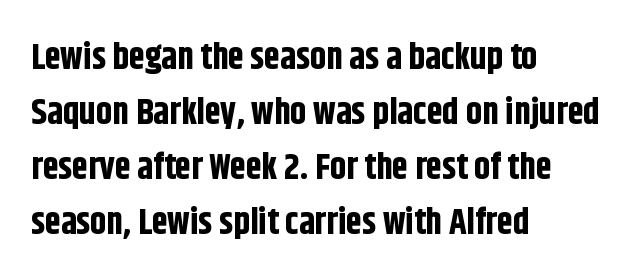
{"serif": "no", "italic": "no", "bold": "yes", "weight": "bold", "width": "condensed", "stroke_contrast": "low", "x_height": "large", "monospaced": "no", "underline": "no", "align": "left", "line_spacing": "normal", "line_spacing_ratio": 1.53, "letter_spacing": "normal", "letter_spacing_em": 0.0, "glyph_px": 36}
